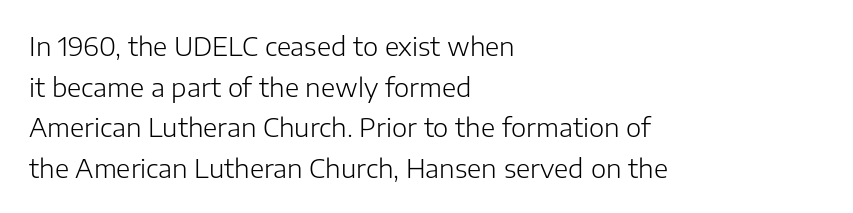
{"italic": "no", "bold": "no", "underline": "no", "align": "left", "line_spacing": "normal", "line_spacing_ratio": 1.56, "letter_spacing": "normal", "letter_spacing_em": 0.0, "glyph_px": 26}
